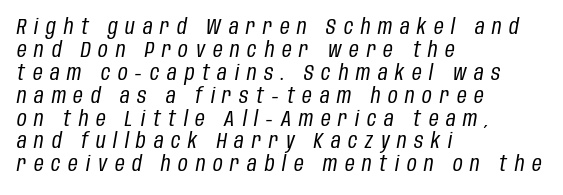
The words here are not underlined. This sample uses an oblique cut, with every glyph tilted off the vertical. The face looks like a standard text weight, possibly lighter. Compared with typical body copy, the letter spacing here is much looser. These lines huddle together more closely than default settings would place them. Is the block centered? No — it sits flush against the left margin.
